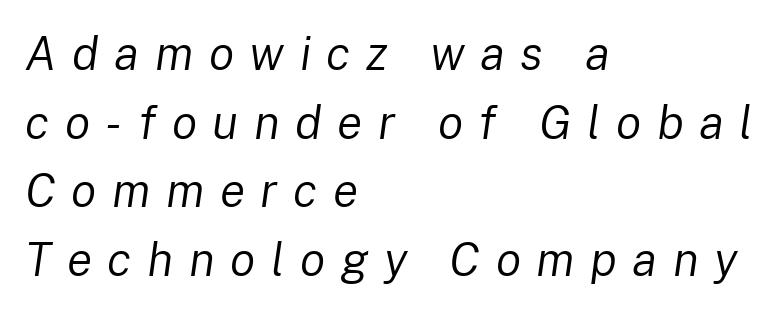
Bold? No — there's no thickening of the strokes. If you drew a line through each stem, it would be angled. The horizontal fit of the characters is loose and conspicuously gappy. Bare-footed words on every line.
